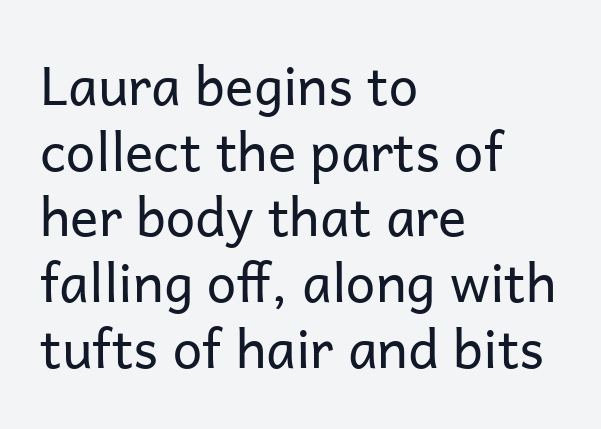
The image shows 53 px regular-weight sans-serif type, upright; set left-aligned, line spacing 1.24x, normal letter spacing, not underlined; low stroke contrast and a medium x-height.
